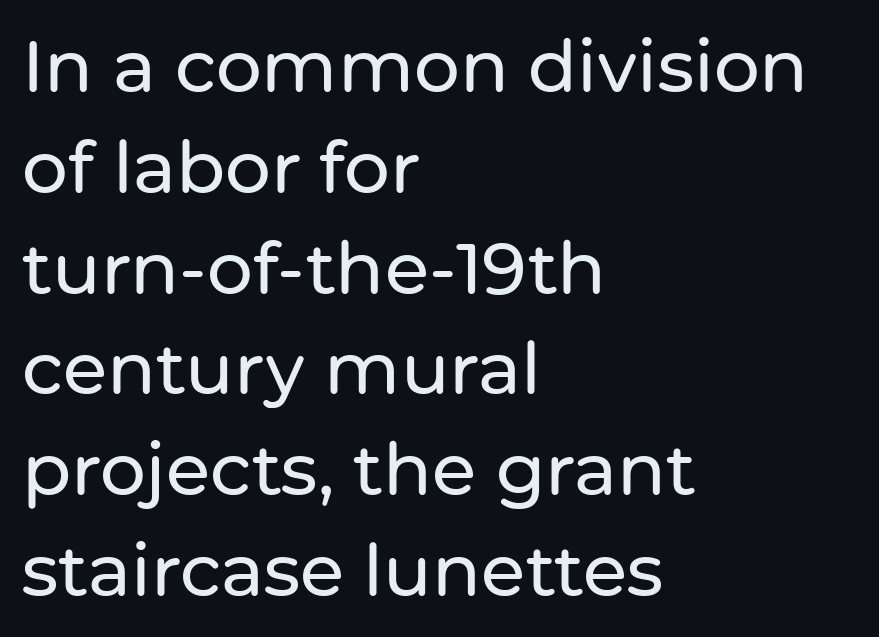
Q: Is the text italic (slanted)? A: No, it is upright.
Q: Is the typeface a serif or a sans-serif typeface? A: Sans-serif.
Q: Is the text underlined? A: No.
Q: How is the paragraph aligned? A: Left-aligned.
Q: Is the spacing between letters normal or unusually wide? A: Normal.
Q: Is the spacing between lines tight, normal or loose? A: Normal.
Q: Width (condensed, normal, or wide)? A: Normal.
Q: Stroke contrast? A: Low.
Q: x-height? A: Medium.
Q: Monospaced? A: No.
